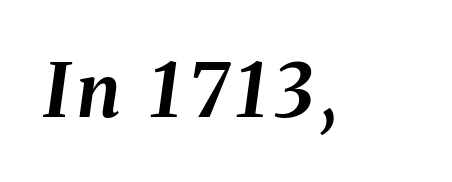
The image shows 74 px bold type, italic (leaning right); set not underlined; medium stroke contrast and a medium x-height.
